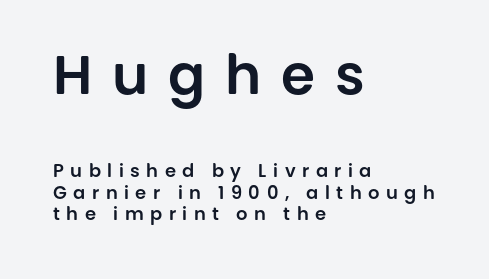
{"serif": "no", "italic": "no", "width": "normal", "stroke_contrast": "low", "x_height": "large", "monospaced": "no", "underline": "no", "align": "left", "line_spacing_ratio": 1.2, "letter_spacing": "wide", "letter_spacing_em": 0.36, "larger_block": "first", "size_ratio": 3.06, "glyph_px": 55}
